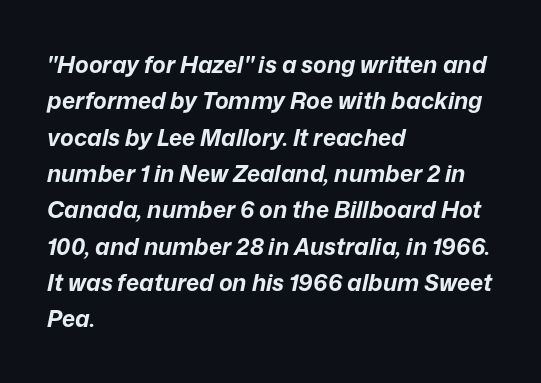
There's an unmistakable incline to the writing here. The block of text has a typical density, with ordinary space between rows. Visually the block forms a straight wall on the left and a jagged coastline on the right. Check the space under the baseline: it is left empty. These words are printed bold, with thick strokes throughout.
